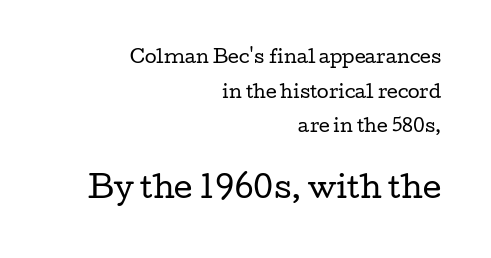
{"serif": "yes", "italic": "no", "bold": "no", "weight": "regular", "width": "wide", "stroke_contrast": "low", "x_height": "medium", "monospaced": "no", "underline": "no", "align": "right", "line_spacing": "loose", "line_spacing_ratio": 2.04, "letter_spacing": "normal", "letter_spacing_em": 0.0, "larger_block": "second", "size_ratio": 1.71, "glyph_px": 29}
